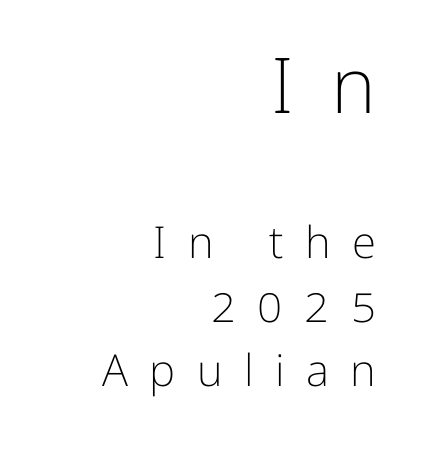
Q: Is the text bold? A: No.
Q: Is the text italic (slanted)? A: No, it is upright.
Q: Is the typeface a serif or a sans-serif typeface? A: Sans-serif.
Q: Is the text underlined? A: No.
Q: How is the paragraph aligned? A: Right-aligned.
Q: Is the spacing between letters normal or unusually wide? A: Unusually wide.
Q: Is the spacing between lines tight, normal or loose? A: Normal.
Q: Which block of text is set in a larger size, the first (top) or the second (bottom)? A: The first (top) one.
Q: Width (condensed, normal, or wide)? A: Normal.
Q: Stroke contrast? A: Low.
Q: x-height? A: Medium.
Q: Monospaced? A: No.
